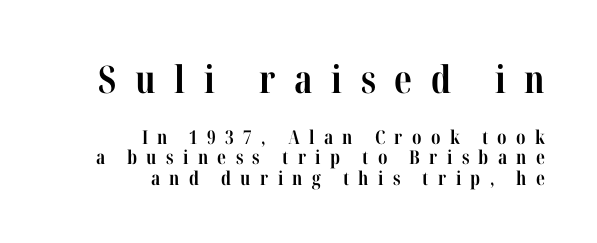
{"serif": "yes", "italic": "no", "bold": "yes", "weight": "bold", "width": "condensed", "stroke_contrast": "high", "x_height": "medium", "monospaced": "no", "underline": "no", "align": "right", "line_spacing": "tight", "line_spacing_ratio": 1.07, "letter_spacing": "wide", "letter_spacing_em": 0.49, "larger_block": "first", "size_ratio": 2.0, "glyph_px": 38}
